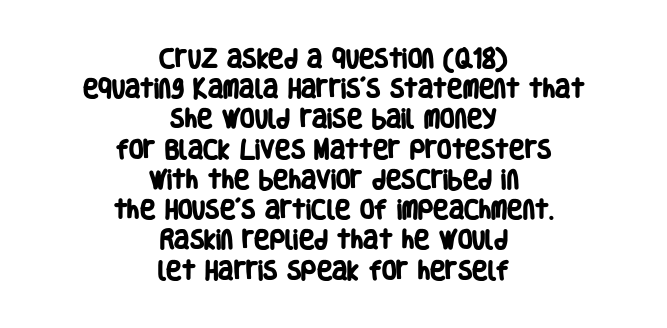
The image shows 21 px bold type; set centered, normal line spacing (1.44x), normal letter spacing, not underlined.
